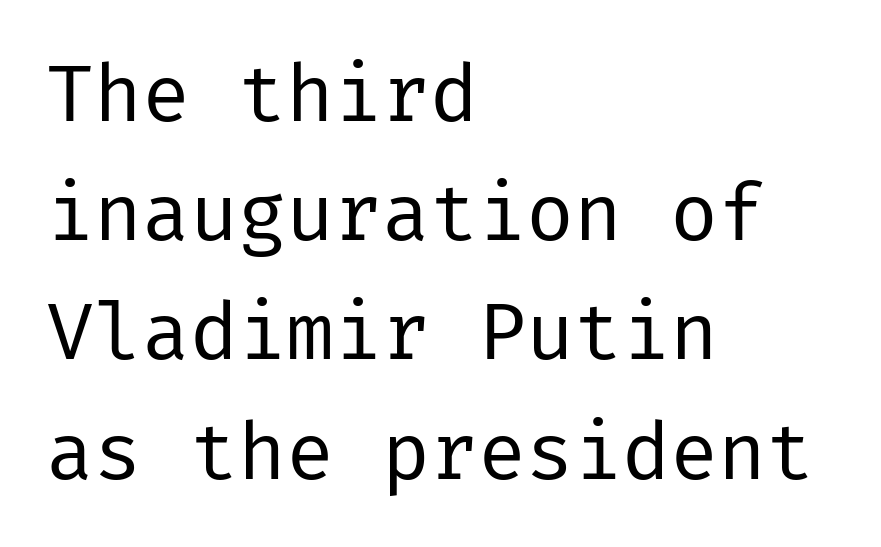
The image shows 80 px regular-weight sans-serif type, upright; set left-aligned, normal line spacing (1.49x), normal letter spacing, not underlined; low stroke contrast and a medium x-height.
